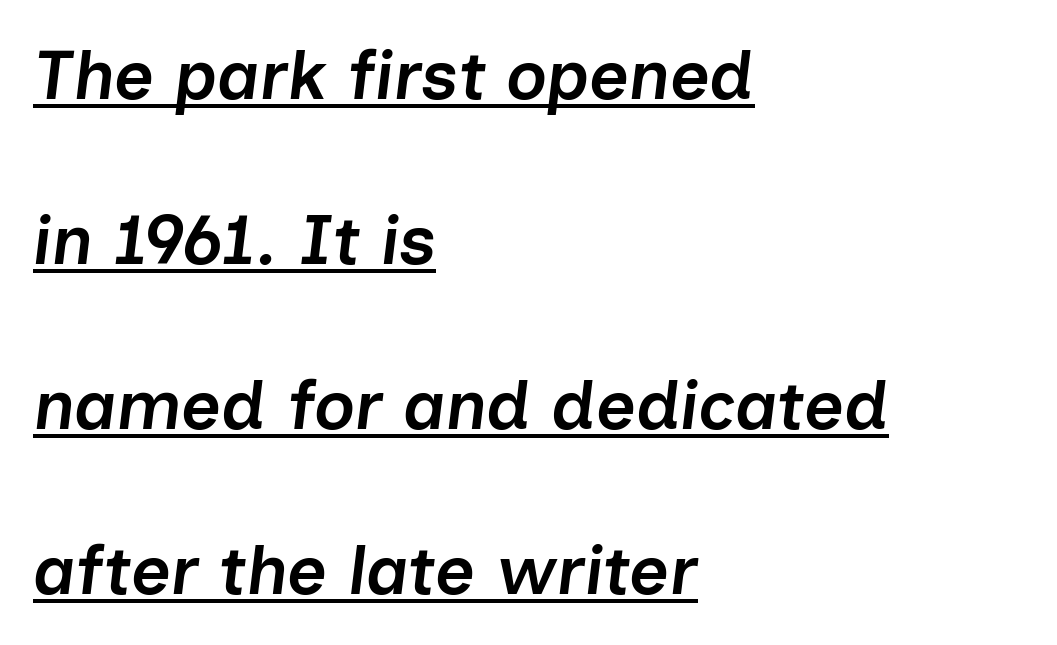
Q: Is the text bold? A: Semi-bold.
Q: Is the text italic (slanted)? A: Yes, it leans right by about 7 degrees.
Q: Is the text underlined? A: Yes.
Q: How is the paragraph aligned? A: Left-aligned.
Q: Is the spacing between letters normal or unusually wide? A: Normal.
Q: Is the spacing between lines tight, normal or loose? A: Loose.
Q: Width (condensed, normal, or wide)? A: Normal.
Q: Stroke contrast? A: Low.
Q: x-height? A: Medium.
Q: Monospaced? A: No.
